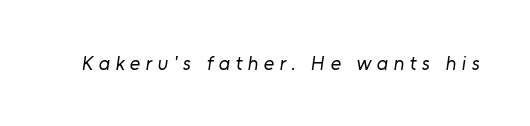
The image shows 20 px text type; set unusually wide letter spacing (+0.27 em), not underlined.
